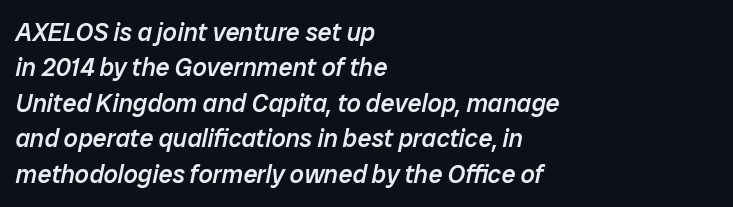
Q: Is the text bold? A: Semi-bold.
Q: Is the text italic (slanted)? A: Yes, it leans right by about 12 degrees.
Q: Is the text underlined? A: No.
Q: How is the paragraph aligned? A: Left-aligned.
Q: Is the spacing between letters normal or unusually wide? A: Normal.
Q: Is the spacing between lines tight, normal or loose? A: Normal.
